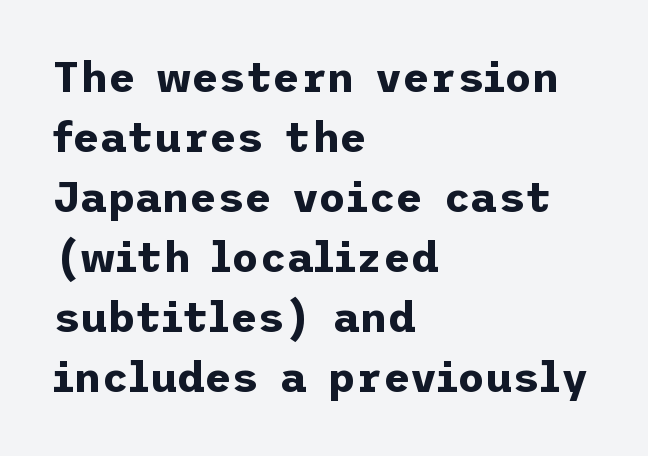
The image shows 42 px bold sans-serif type, upright; set left-aligned, normal line spacing (1.43x), normal letter spacing, not underlined; low stroke contrast and a medium x-height.
